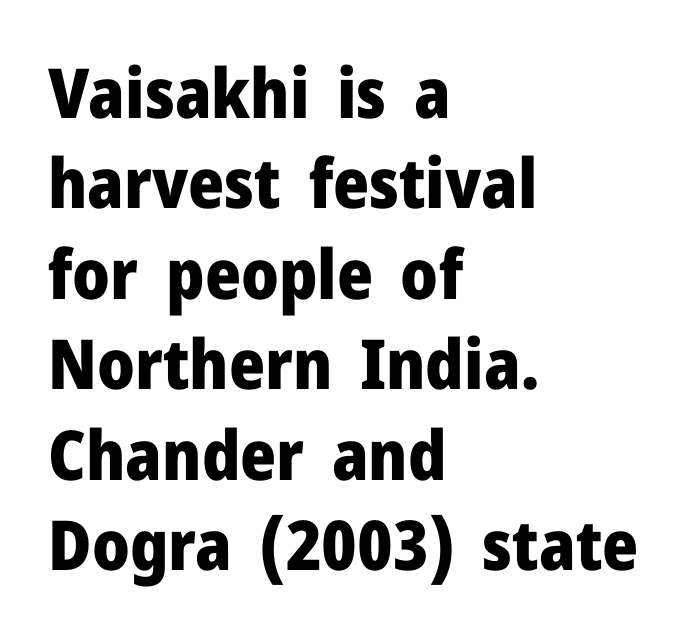
No italicization has been applied; the sample stays upright. Font category for this specimen: sans-serif. This rendering features lettering with no underline. The passage shown is typed in a proportional face where columns would drift. Regarding leading, the lines here are spaced in the standard way.
